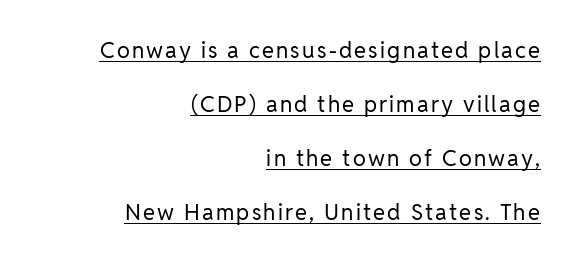
{"italic": "no", "bold": "no", "underline": "yes", "align": "right", "line_spacing": "loose", "line_spacing_ratio": 2.45, "glyph_px": 22}
